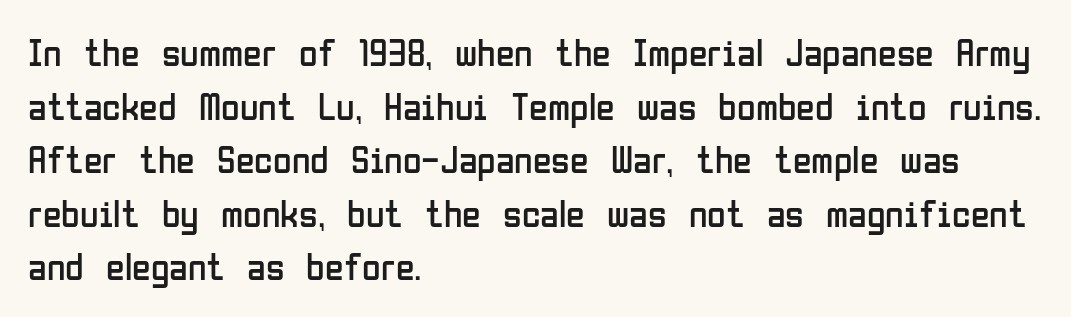
Q: Is the text bold? A: No.
Q: Is the text italic (slanted)? A: No, it is upright.
Q: Is the typeface a serif or a sans-serif typeface? A: Sans-serif.
Q: Is the text underlined? A: No.
Q: How is the paragraph aligned? A: Left-aligned.
Q: Is the spacing between letters normal or unusually wide? A: Normal.
Q: Is the spacing between lines tight, normal or loose? A: Normal.
Q: Width (condensed, normal, or wide)? A: Condensed.
Q: Stroke contrast? A: Low.
Q: x-height? A: Medium.
Q: Monospaced? A: No.
